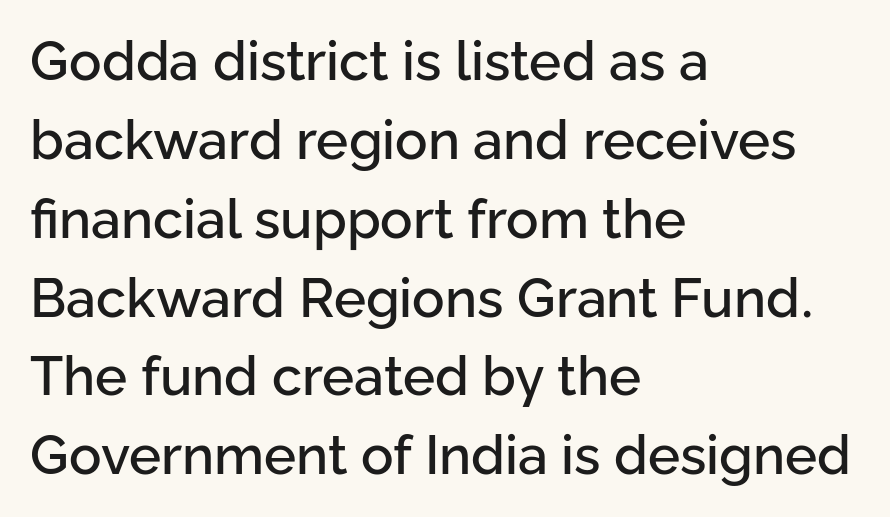
{"serif": "no", "italic": "no", "width": "normal", "stroke_contrast": "low", "x_height": "medium", "monospaced": "no", "underline": "no", "align": "left", "line_spacing": "normal", "line_spacing_ratio": 1.46, "letter_spacing": "normal", "letter_spacing_em": 0.0, "glyph_px": 54}
